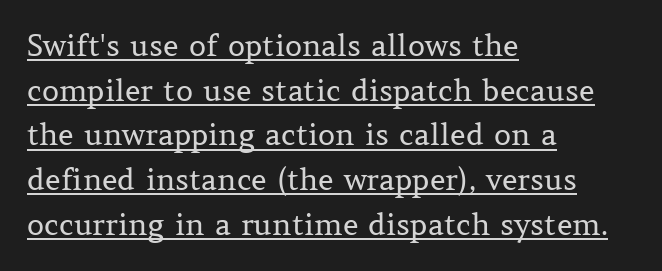
The image shows 30 px regular-weight serif type, upright; set left-aligned, normal line spacing (1.49x), normal letter spacing, underlined; medium stroke contrast and a medium x-height.
